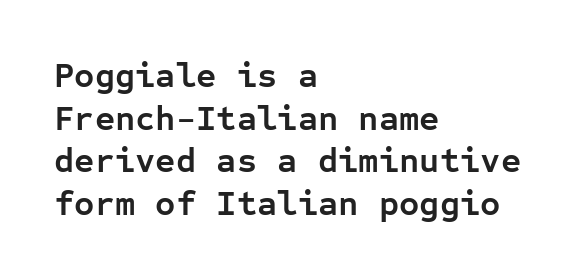
{"serif": "no", "italic": "no", "bold": "yes", "weight": "semibold", "width": "normal", "stroke_contrast": "low", "x_height": "medium", "monospaced": "yes", "underline": "no", "align": "left", "line_spacing_ratio": 1.22, "letter_spacing": "normal", "letter_spacing_em": 0.0, "glyph_px": 35}
